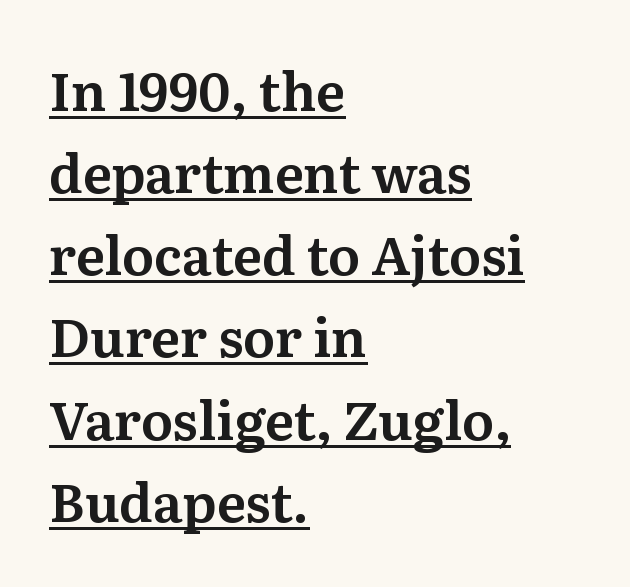
The line texture is even and compact thanks to regular tracking. These lines are composed in type with serifs. The compositor pushed each line to the left boundary. Decoration check: the copy is underlined. A typesetter would call this proportional, since set widths differ per character. A typesetter would mark this as roman, not italic.
